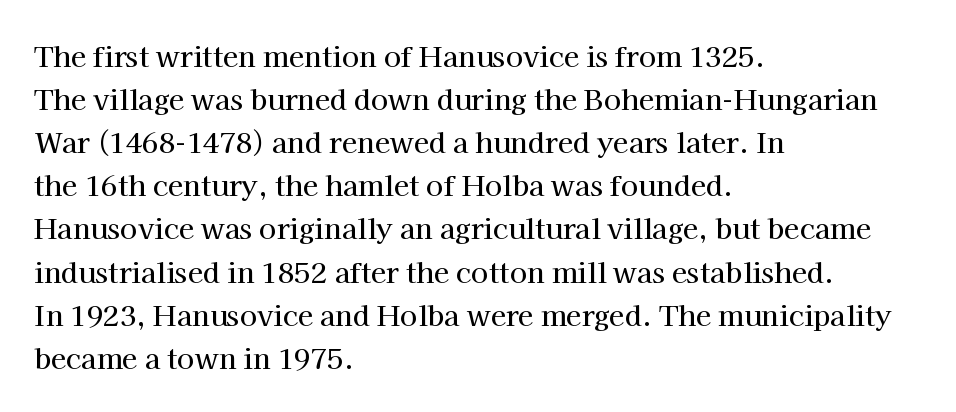
Q: Is the text italic (slanted)? A: No, it is upright.
Q: Is the typeface a serif or a sans-serif typeface? A: Serif.
Q: Is the text underlined? A: No.
Q: How is the paragraph aligned? A: Left-aligned.
Q: Is the spacing between letters normal or unusually wide? A: Normal.
Q: Is the spacing between lines tight, normal or loose? A: Normal.
Q: Width (condensed, normal, or wide)? A: Normal.
Q: Stroke contrast? A: High.
Q: x-height? A: Medium.
Q: Monospaced? A: No.
